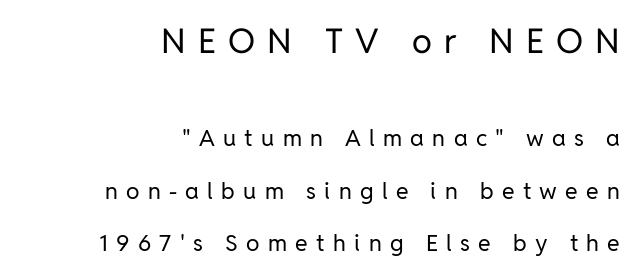
{"serif": "no", "italic": "no", "bold": "no", "weight": "regular", "width": "normal", "stroke_contrast": "low", "x_height": "medium", "monospaced": "no", "underline": "no", "align": "right", "line_spacing": "loose", "line_spacing_ratio": 2.27, "letter_spacing": "wide", "letter_spacing_em": 0.36, "larger_block": "first", "size_ratio": 1.48, "glyph_px": 34}
